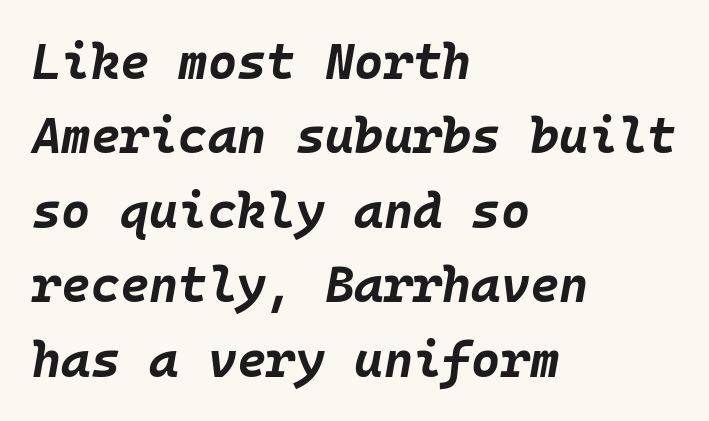
Q: Is the text bold? A: Yes.
Q: Is the text italic (slanted)? A: Yes, it leans right by about 10 degrees.
Q: Is the text underlined? A: No.
Q: How is the paragraph aligned? A: Left-aligned.
Q: Is the spacing between letters normal or unusually wide? A: Normal.
Q: Is the spacing between lines tight, normal or loose? A: Normal.
Q: Width (condensed, normal, or wide)? A: Normal.
Q: Stroke contrast? A: Low.
Q: x-height? A: Large.
Q: Monospaced? A: Yes.
